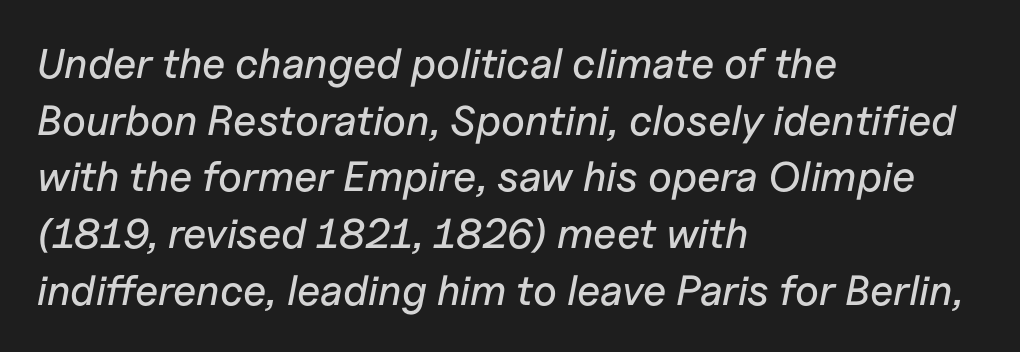
The image shows 42 px text type, italic (leaning right); set left-aligned, normal line spacing (1.35x), normal letter spacing, not underlined; low stroke contrast and a medium x-height.
